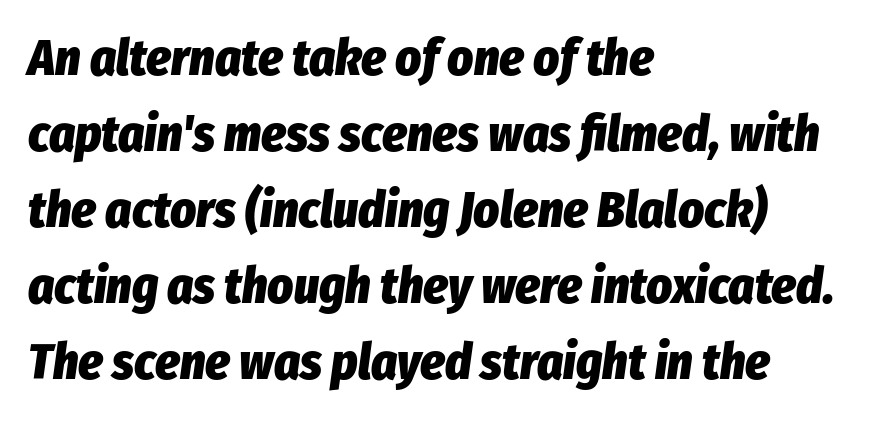
You could call the tracking neutral — neither tight nor loose. A typesetter would call this leading conventional body-copy spacing. Weight: bold. Left-aligned paragraph, ragged on the right. Would a proofreader flag this as italicized? Yes. Only glyphs here, with clear space below each row.
